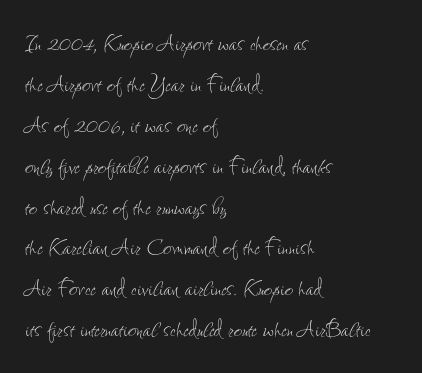
Q: Is the text bold? A: No.
Q: Is the text italic (slanted)? A: Yes.
Q: Is the text underlined? A: No.
Q: How is the paragraph aligned? A: Left-aligned.
Q: Is the spacing between letters normal or unusually wide? A: Normal.
Q: Is the spacing between lines tight, normal or loose? A: Normal.
Q: Width (condensed, normal, or wide)? A: Condensed.
Q: Stroke contrast? A: Low.
Q: x-height? A: Small.
Q: Monospaced? A: No.
